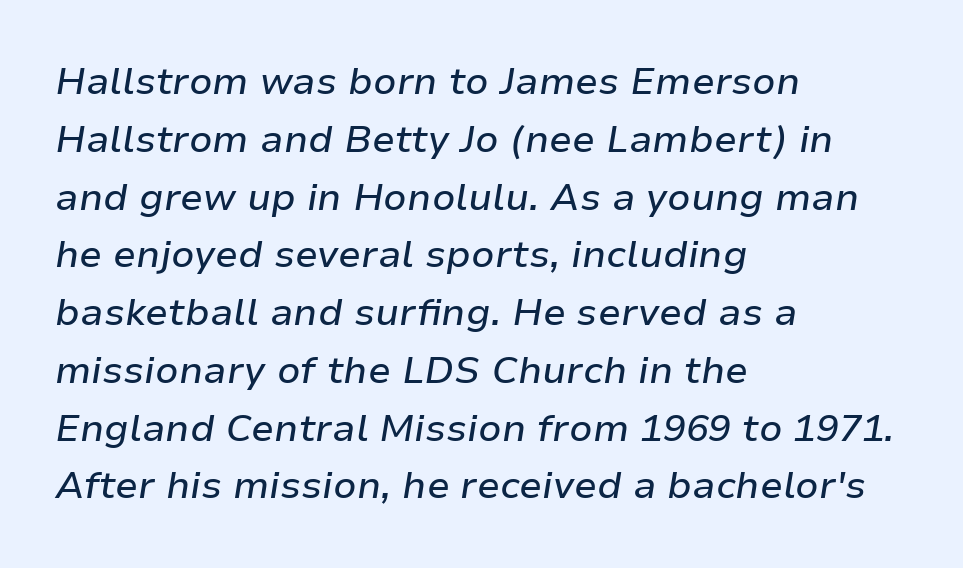
Q: Is the text italic (slanted)? A: Yes, it leans right by about 9 degrees.
Q: Is the text underlined? A: No.
Q: How is the paragraph aligned? A: Left-aligned.
Q: Is the spacing between letters normal or unusually wide? A: Normal.
Q: Is the spacing between lines tight, normal or loose? A: Normal.
Q: Width (condensed, normal, or wide)? A: Normal.
Q: Stroke contrast? A: Low.
Q: x-height? A: Medium.
Q: Monospaced? A: No.
